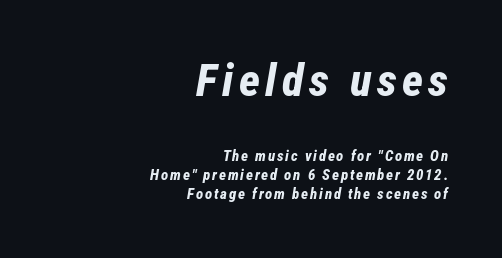
Q: Is the text bold? A: Yes.
Q: Is the text italic (slanted)? A: Yes, it leans right by about 12 degrees.
Q: Is the text underlined? A: No.
Q: How is the paragraph aligned? A: Right-aligned.
Q: Is the spacing between lines tight, normal or loose? A: Normal.
Q: Which block of text is set in a larger size, the first (top) or the second (bottom)? A: The first (top) one.
Q: Width (condensed, normal, or wide)? A: Condensed.
Q: Stroke contrast? A: Low.
Q: x-height? A: Medium.
Q: Monospaced? A: No.
